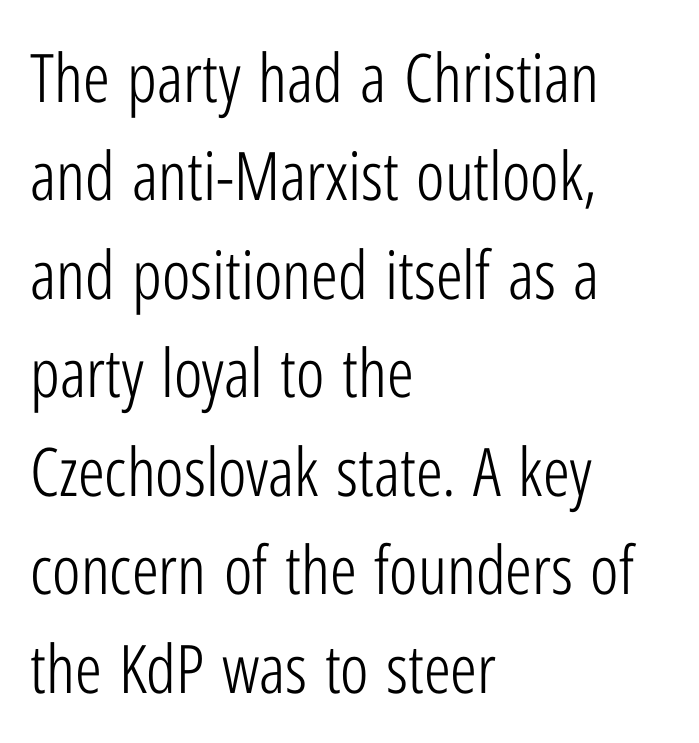
The strokes are not fattened; the text isn't bold. Is this a sans? Yes — the strokes have no serifs. Leading: standard. Any mark beneath the type? The region is blank. How are the letters spaced? Ordinarily, with no added tracking.
